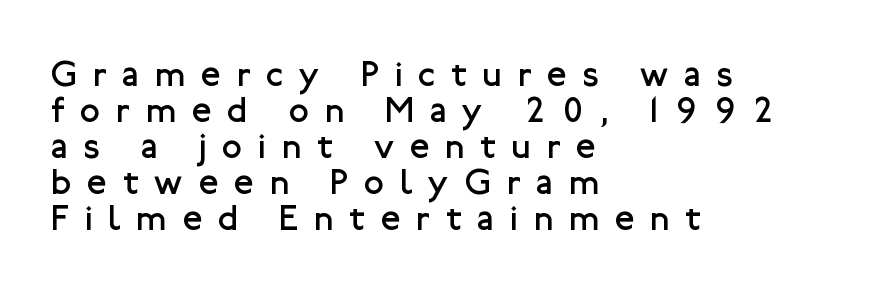
The image shows 36 px regular-weight sans-serif type, upright; set left-aligned, tight line spacing (1.0x), unusually wide letter spacing (+0.45 em), not underlined; low stroke contrast and a medium x-height.
